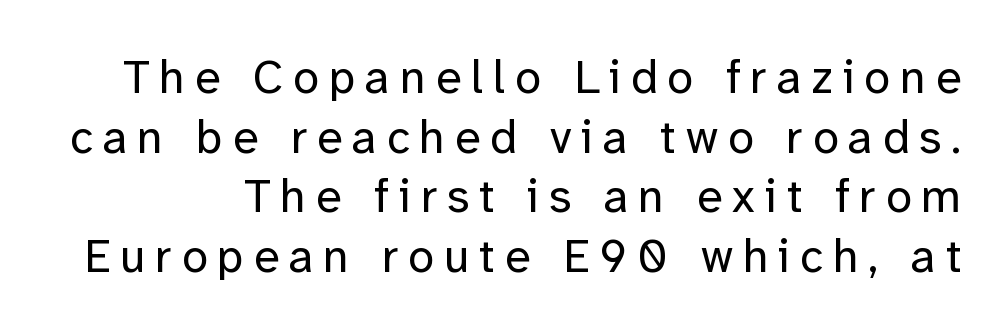
Q: Is the text bold? A: No.
Q: Is the text italic (slanted)? A: No, it is upright.
Q: Is the typeface a serif or a sans-serif typeface? A: Sans-serif.
Q: Is the text underlined? A: No.
Q: Is the spacing between letters normal or unusually wide? A: Unusually wide.
Q: Is the spacing between lines tight, normal or loose? A: Normal.
Q: Width (condensed, normal, or wide)? A: Normal.
Q: Stroke contrast? A: Low.
Q: x-height? A: Medium.
Q: Monospaced? A: No.
